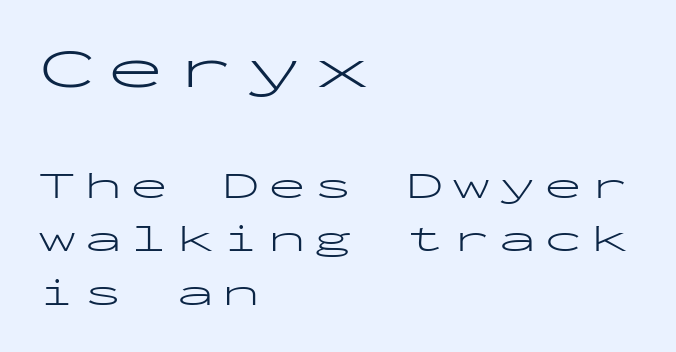
Q: Is the text bold? A: No.
Q: Is the text italic (slanted)? A: No, it is upright.
Q: Is the typeface a serif or a sans-serif typeface? A: Sans-serif.
Q: Is the text underlined? A: No.
Q: How is the paragraph aligned? A: Left-aligned.
Q: Is the spacing between letters normal or unusually wide? A: Unusually wide.
Q: Is the spacing between lines tight, normal or loose? A: Normal.
Q: Which block of text is set in a larger size, the first (top) or the second (bottom)? A: The first (top) one.
Q: Width (condensed, normal, or wide)? A: Wide.
Q: Stroke contrast? A: Low.
Q: x-height? A: Medium.
Q: Monospaced? A: Yes.
